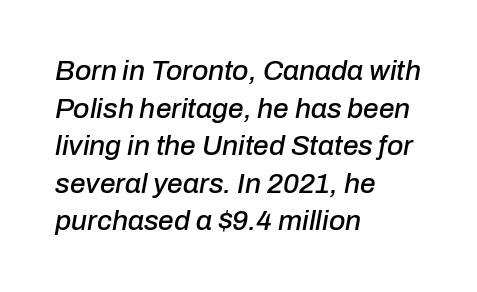
Q: Is the text italic (slanted)? A: Yes, it leans right by about 10 degrees.
Q: Is the text underlined? A: No.
Q: How is the paragraph aligned? A: Left-aligned.
Q: Is the spacing between letters normal or unusually wide? A: Normal.
Q: Is the spacing between lines tight, normal or loose? A: Normal.
Q: Width (condensed, normal, or wide)? A: Normal.
Q: Stroke contrast? A: Low.
Q: x-height? A: Medium.
Q: Monospaced? A: No.
